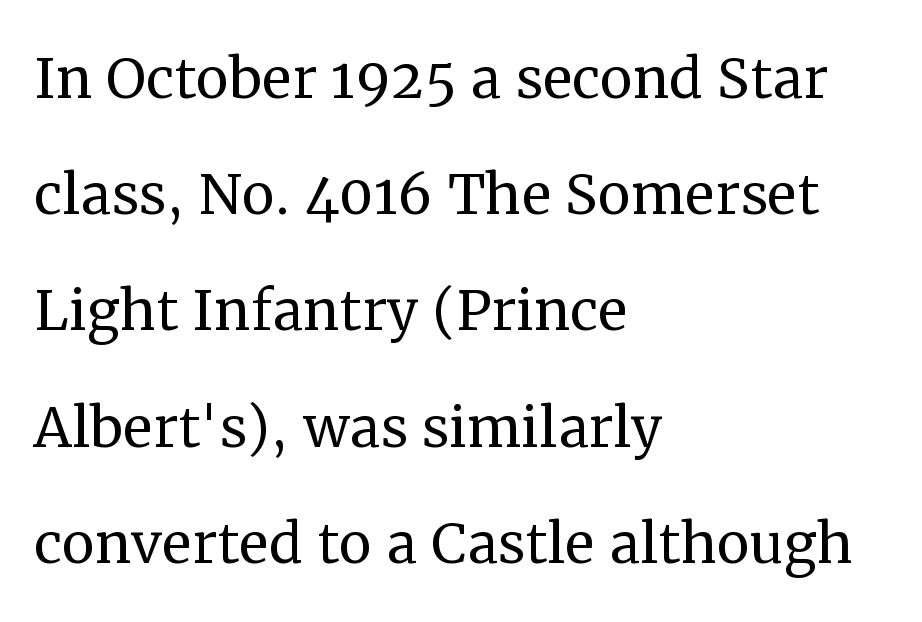
These lines stack with their left ends in a neat column. Heft: none added — not bold. What kind of face is this? One with serifs. The gap between lines stays unmarked. This is the regular roman posture of the typeface.
